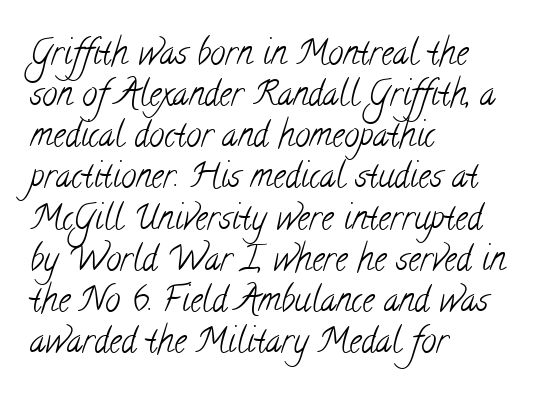
The image shows 34 px light, condensed serif type; set left-aligned, line spacing 1.21x, normal letter spacing, not underlined; low stroke contrast and a small x-height.
